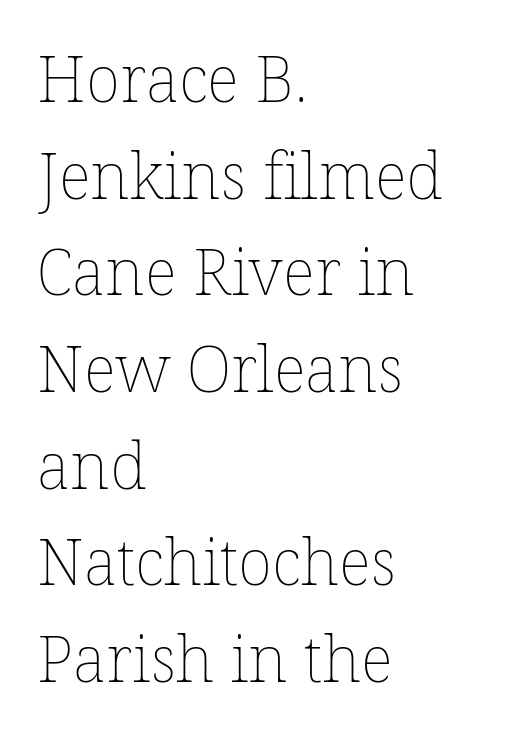
{"italic": "no", "bold": "no", "weight": "thin", "width": "normal", "stroke_contrast": "low", "x_height": "medium", "monospaced": "no", "underline": "no", "align": "left", "line_spacing": "normal", "line_spacing_ratio": 1.51, "letter_spacing": "normal", "letter_spacing_em": 0.0, "glyph_px": 64}
